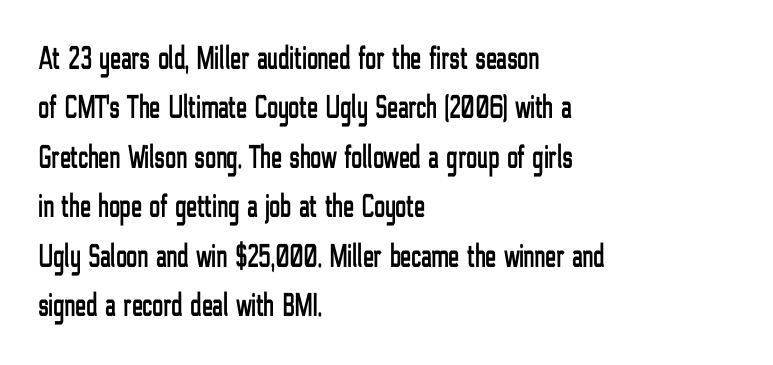
{"serif": "no", "italic": "no", "width": "condensed", "stroke_contrast": "low", "x_height": "medium", "monospaced": "no", "underline": "no", "align": "left", "line_spacing": "normal", "line_spacing_ratio": 1.5, "letter_spacing": "normal", "letter_spacing_em": 0.0, "glyph_px": 33}
